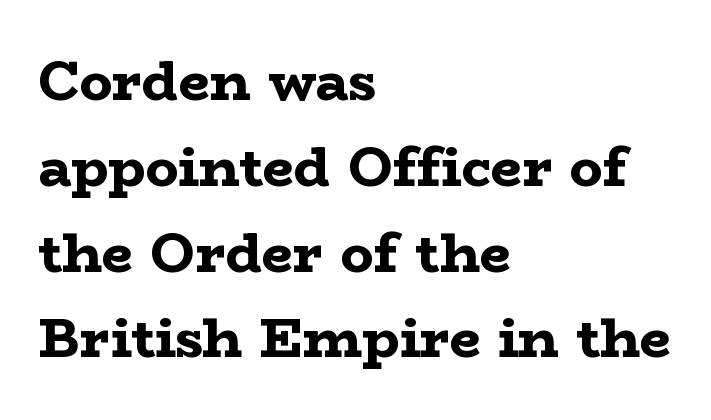
{"serif": "yes", "italic": "no", "bold": "yes", "weight": "bold", "width": "wide", "stroke_contrast": "low", "x_height": "medium", "monospaced": "no", "underline": "no", "align": "left", "line_spacing": "normal", "line_spacing_ratio": 1.56, "letter_spacing": "normal", "letter_spacing_em": 0.0, "glyph_px": 55}
